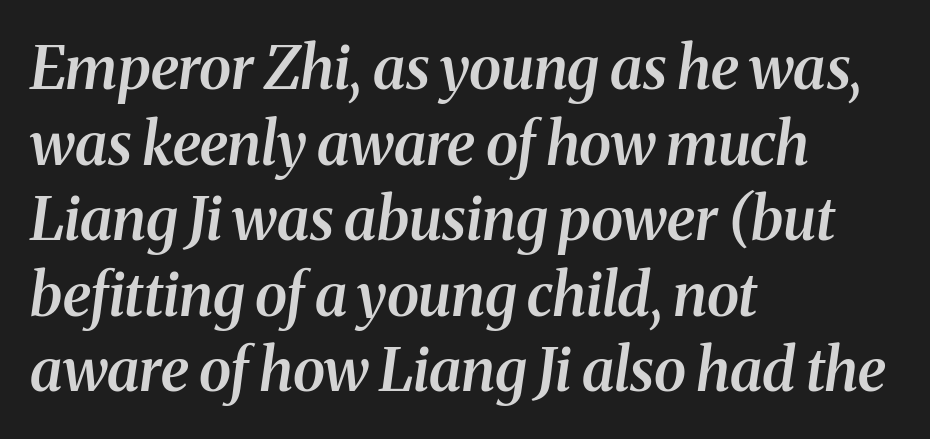
Letter spacing: default. Emphasis by weight is partial: semibold. The text was rendered using a seriffed face with decorative stroke endings. Looks like regular typesetting: each glyph gets only the width it needs. Beneath every word, the page is bare. Line spacing here is normal.
